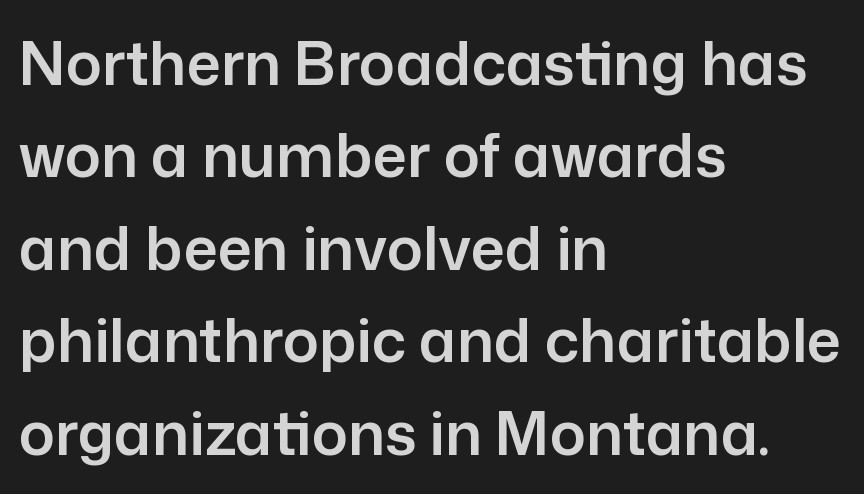
{"serif": "no", "italic": "no", "width": "normal", "stroke_contrast": "low", "x_height": "medium", "monospaced": "no", "underline": "no", "align": "left", "line_spacing": "normal", "line_spacing_ratio": 1.54, "letter_spacing": "normal", "letter_spacing_em": 0.0, "glyph_px": 60}
